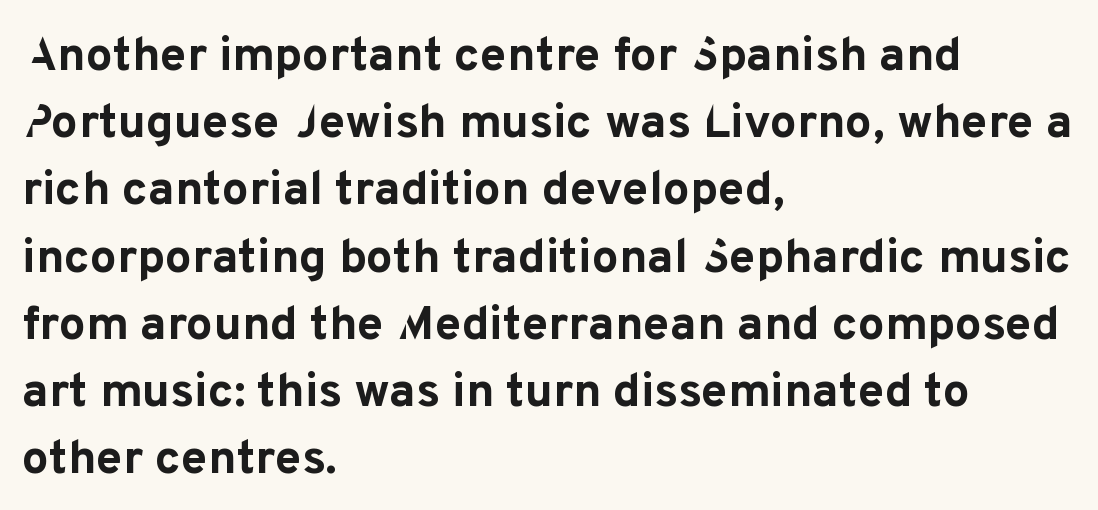
{"serif": "no", "italic": "no", "bold": "yes", "weight": "bold", "width": "normal", "stroke_contrast": "low", "x_height": "medium", "monospaced": "no", "underline": "no", "align": "left", "line_spacing": "normal", "line_spacing_ratio": 1.4, "letter_spacing": "normal", "letter_spacing_em": 0.0, "glyph_px": 48}
